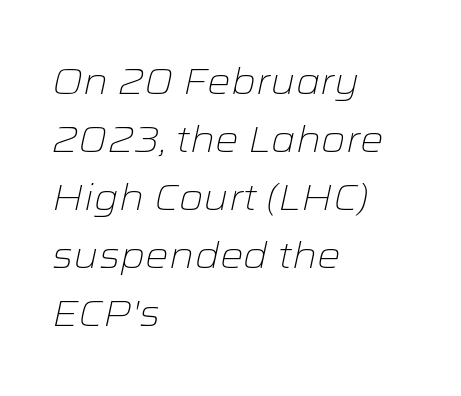
Q: Is the text bold? A: No.
Q: Is the text italic (slanted)? A: Yes, it leans right by about 12 degrees.
Q: Is the text underlined? A: No.
Q: How is the paragraph aligned? A: Left-aligned.
Q: Is the spacing between letters normal or unusually wide? A: Normal.
Q: Is the spacing between lines tight, normal or loose? A: Normal.
Q: Width (condensed, normal, or wide)? A: Wide.
Q: Stroke contrast? A: Low.
Q: x-height? A: Medium.
Q: Monospaced? A: No.
